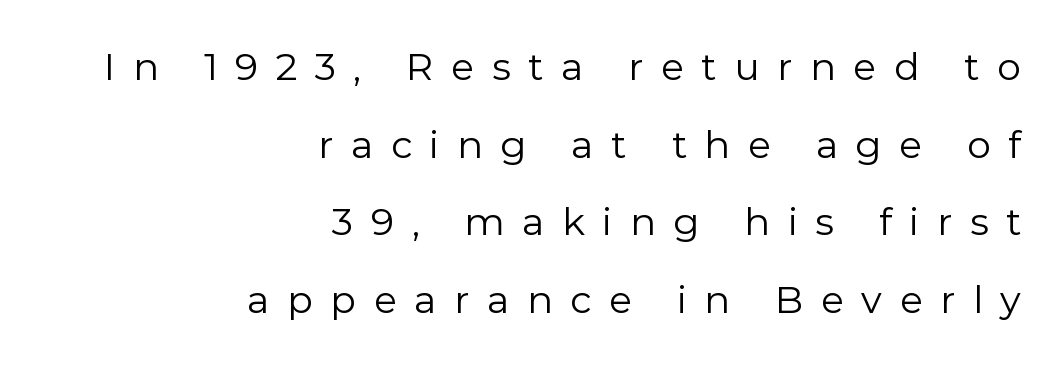
Q: Is the text bold? A: No.
Q: Is the text italic (slanted)? A: No, it is upright.
Q: Is the typeface a serif or a sans-serif typeface? A: Sans-serif.
Q: Is the text underlined? A: No.
Q: How is the paragraph aligned? A: Right-aligned.
Q: Is the spacing between letters normal or unusually wide? A: Unusually wide.
Q: Is the spacing between lines tight, normal or loose? A: Loose.
Q: Width (condensed, normal, or wide)? A: Normal.
Q: Stroke contrast? A: Low.
Q: x-height? A: Medium.
Q: Monospaced? A: No.
